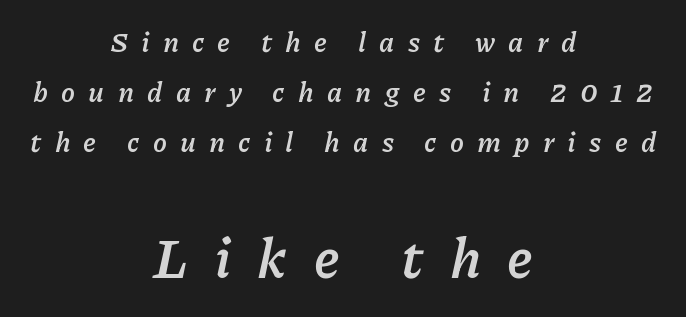
{"italic": "yes", "lean": "right", "slant_degrees": 11, "bold": "yes", "weight": "semibold", "width": "normal", "stroke_contrast": "low", "x_height": "medium", "monospaced": "no", "underline": "no", "align": "center", "line_spacing_ratio": 1.79, "letter_spacing": "wide", "letter_spacing_em": 0.47, "larger_block": "second", "size_ratio": 2.0, "glyph_px": 56}
